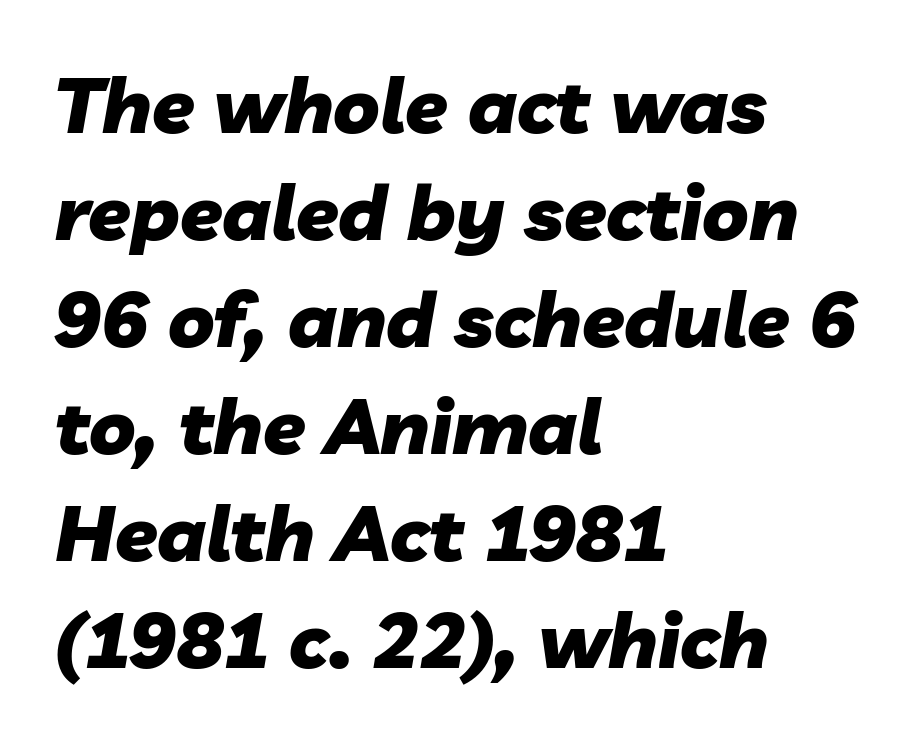
The face used here is proportionally spaced, like ordinary book or web type. The rendering applies a slant to the glyphs. Is the block centered? No — it sits flush against the left margin. The foot of each line stays bare and open.
